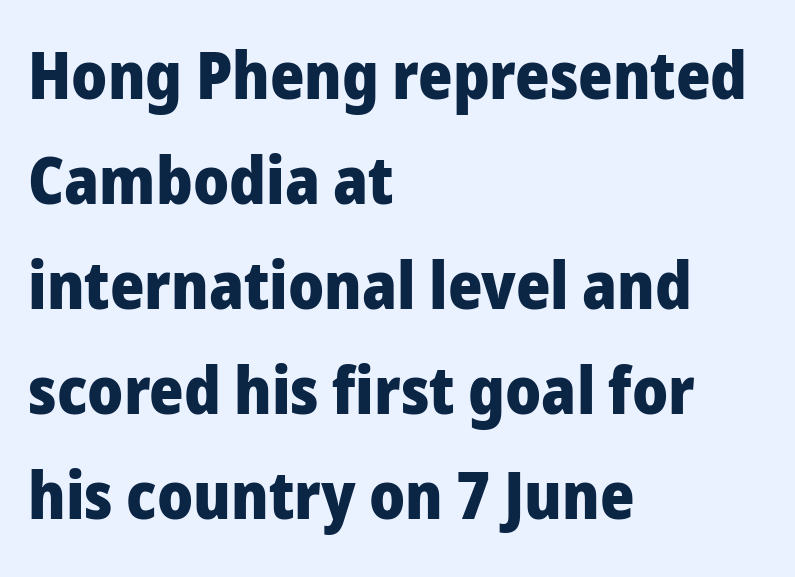
{"serif": "no", "italic": "no", "bold": "yes", "weight": "heavy", "width": "normal", "stroke_contrast": "low", "x_height": "medium", "monospaced": "no", "underline": "no", "align": "left", "line_spacing": "normal", "line_spacing_ratio": 1.59, "letter_spacing": "normal", "letter_spacing_em": 0.0, "glyph_px": 66}
